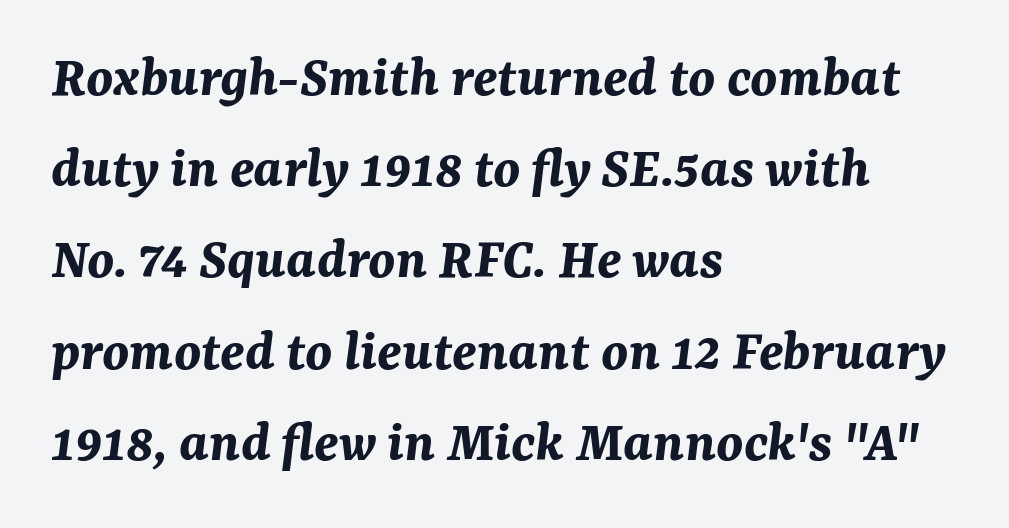
Q: Is the text bold? A: Yes.
Q: Is the text italic (slanted)? A: Yes, it leans right by about 7 degrees.
Q: Is the text underlined? A: No.
Q: How is the paragraph aligned? A: Left-aligned.
Q: Is the spacing between letters normal or unusually wide? A: Normal.
Q: Is the spacing between lines tight, normal or loose? A: Normal.
Q: Width (condensed, normal, or wide)? A: Normal.
Q: Stroke contrast? A: Medium.
Q: x-height? A: Medium.
Q: Monospaced? A: No.
